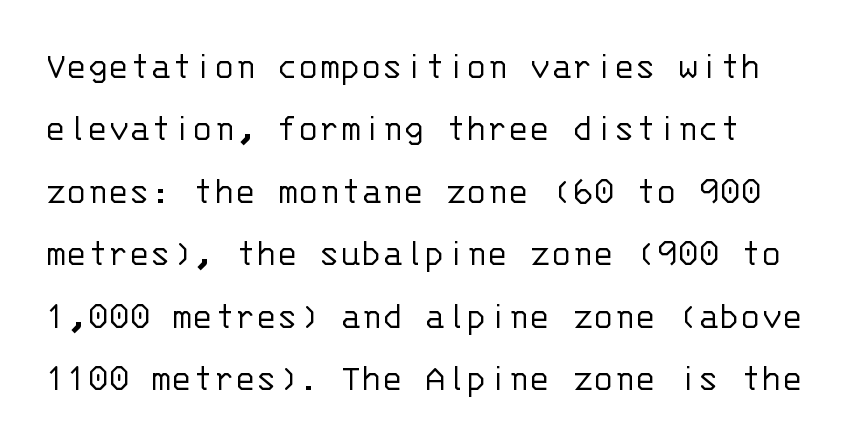
{"serif": "no", "italic": "no", "bold": "no", "weight": "light", "width": "normal", "stroke_contrast": "low", "x_height": "large", "monospaced": "yes", "underline": "no", "line_spacing": "normal", "line_spacing_ratio": 1.6, "letter_spacing": "normal", "letter_spacing_em": 0.0, "glyph_px": 39}
